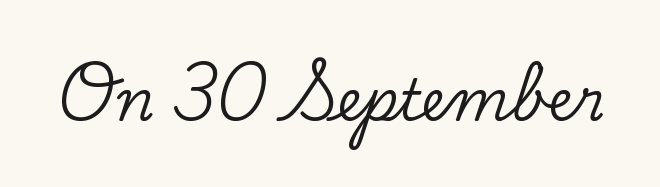
The specimen omits any rule beneath the text block's lines. The rendering keeps characters at their native spacing. Letterform terminals end in serifs throughout the passage. Here the designer chose a conventional face with non-uniform glyph widths.
